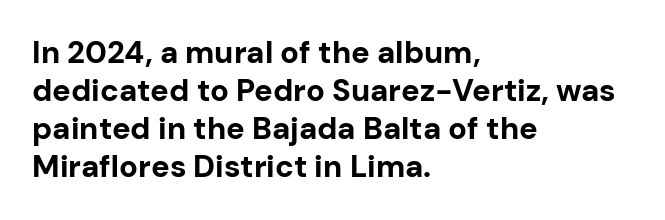
The image shows 31 px bold sans-serif type, upright; set left-aligned, line spacing 1.23x, normal letter spacing, not underlined; low stroke contrast and a medium x-height.
